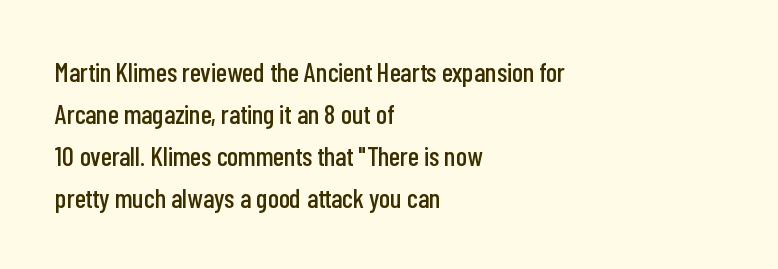
The image shows 27 px text type, upright; set left-aligned, normal line spacing (1.55x), normal letter spacing, not underlined.
